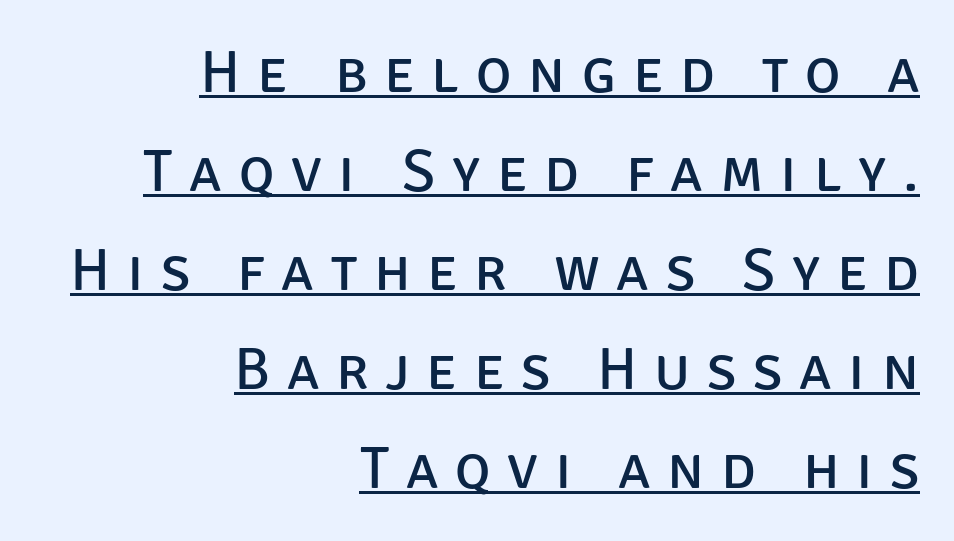
The image shows 60 px regular-weight sans-serif type, upright; set right-aligned, normal line spacing (1.65x), unusually wide letter spacing (+0.28 em), underlined; low stroke contrast and a large x-height.
